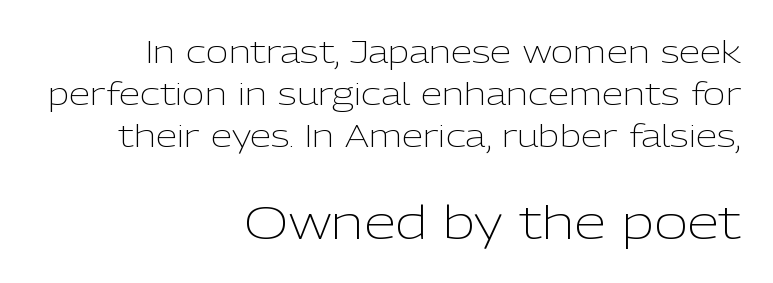
Interline gaps are of average width in this sample. This sample has the flowing, uneven cadence of proportional lettering. Whoever set this made the second block the dominant, larger element. Has an underline been added? It has not. Stroke mass is kept to a normal reading level or below. Font category for this specimen: sans-serif.
